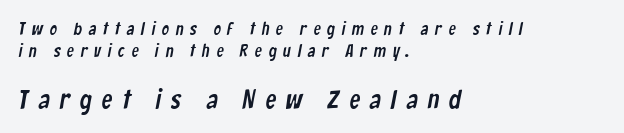
{"underline": "no", "align": "left", "line_spacing_ratio": 1.23, "letter_spacing": "wide", "letter_spacing_em": 0.37, "larger_block": "second", "size_ratio": 1.5, "glyph_px": 27}
